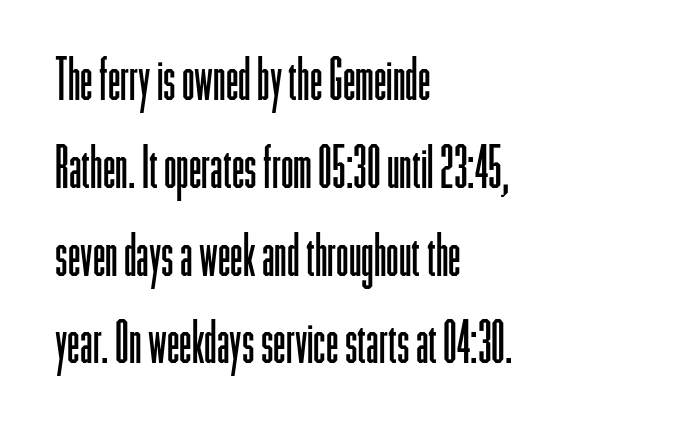
{"serif": "no", "italic": "no", "bold": "no", "weight": "light", "width": "condensed", "stroke_contrast": "low", "x_height": "medium", "monospaced": "no", "underline": "no", "align": "left", "line_spacing": "normal", "line_spacing_ratio": 1.54, "letter_spacing": "normal", "letter_spacing_em": 0.0, "glyph_px": 57}
